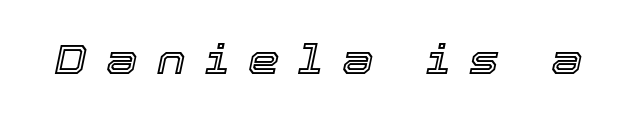
{"italic": "yes", "lean": "right", "slant_degrees": 12, "width": "normal", "x_height": "medium", "monospaced": "no", "underline": "no", "letter_spacing": "wide", "letter_spacing_em": 0.48, "glyph_px": 40}
